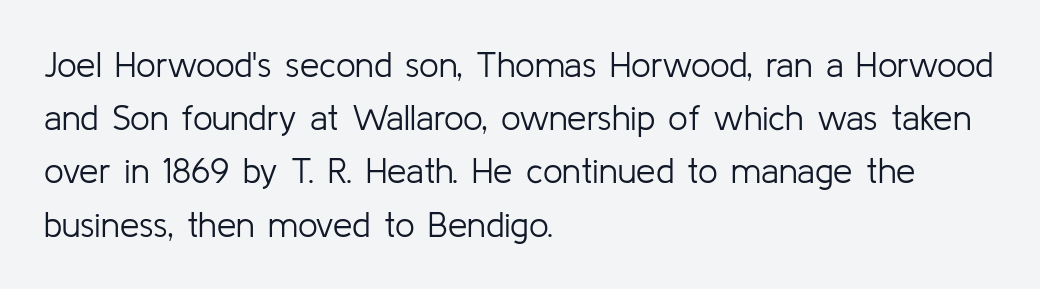
{"serif": "no", "italic": "no", "bold": "no", "weight": "light", "width": "normal", "stroke_contrast": "low", "x_height": "medium", "monospaced": "no", "underline": "no", "align": "left", "line_spacing": "normal", "line_spacing_ratio": 1.52, "letter_spacing": "normal", "letter_spacing_em": 0.0, "glyph_px": 35}
